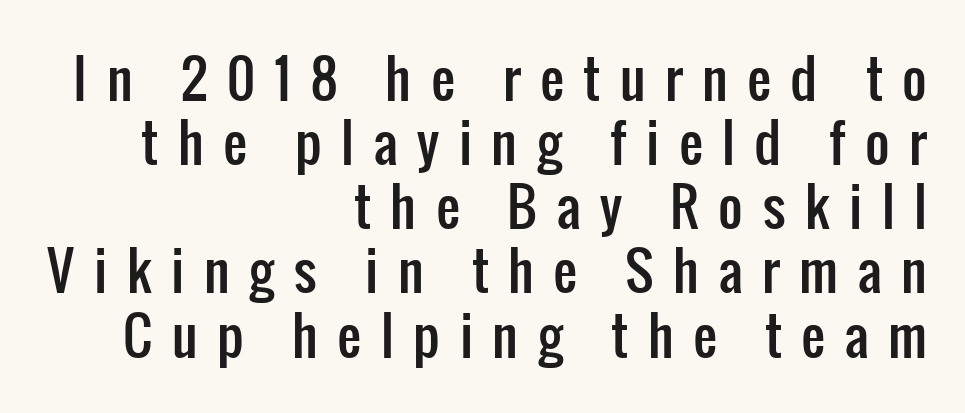
Character widths vary here, with narrow letters taking less room than wide ones. Someone cranked the tracking dial way up on this one. Check where the strokes stop: nothing finishes them off — pure sans. The axis of the letterforms is exactly vertical.
